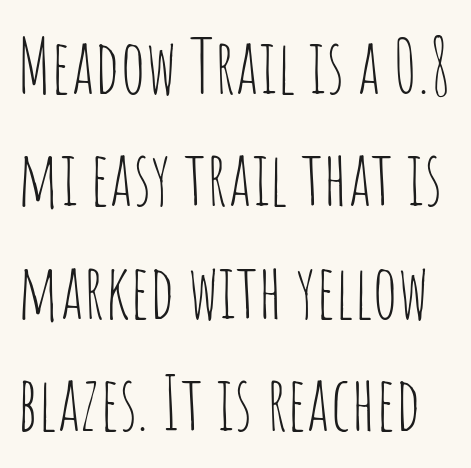
{"serif": "no", "italic": "no", "bold": "no", "weight": "thin", "width": "condensed", "stroke_contrast": "low", "x_height": "large", "monospaced": "no", "underline": "no", "line_spacing": "normal", "line_spacing_ratio": 1.5, "letter_spacing": "normal", "letter_spacing_em": 0.0, "glyph_px": 75}
